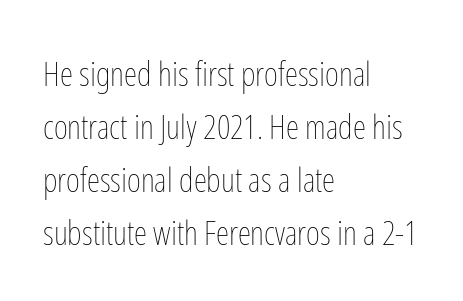
The image shows 34 px thin, condensed type, upright; set left-aligned, normal line spacing (1.56x), normal letter spacing, not underlined; low stroke contrast and a medium x-height.
